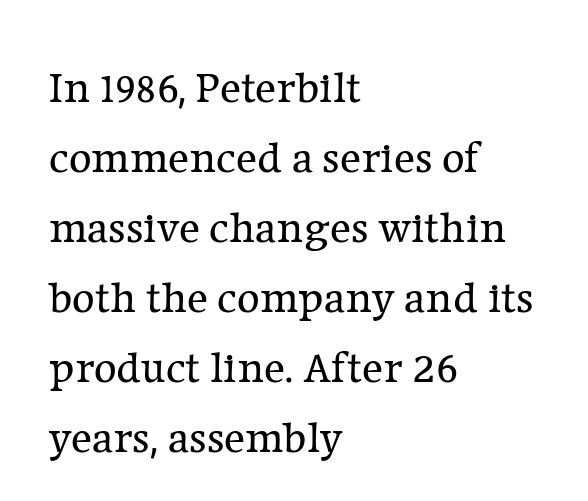
The image shows 44 px regular-weight serif type, upright; set left-aligned, normal line spacing (1.59x), normal letter spacing, not underlined; low stroke contrast and a medium x-height.
